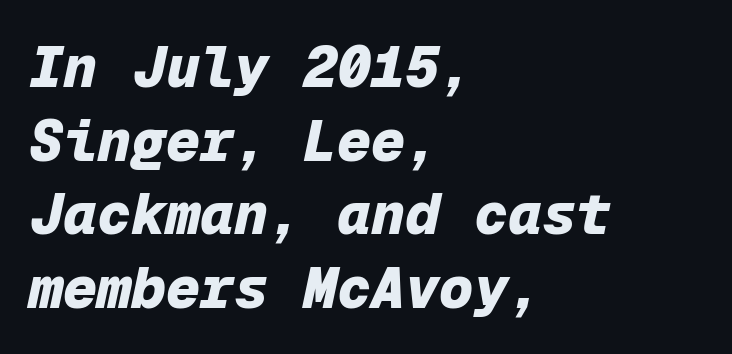
Q: Is the text bold? A: Yes.
Q: Is the text italic (slanted)? A: Yes, it leans right by about 12 degrees.
Q: Is the text underlined? A: No.
Q: How is the paragraph aligned? A: Left-aligned.
Q: Is the spacing between letters normal or unusually wide? A: Normal.
Q: Is the spacing between lines tight, normal or loose? A: Normal.
Q: Width (condensed, normal, or wide)? A: Normal.
Q: Stroke contrast? A: Low.
Q: x-height? A: Medium.
Q: Monospaced? A: Yes.
